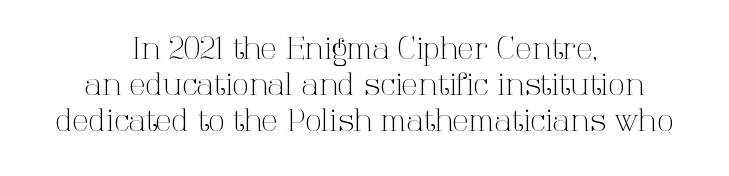
Think standard paragraph weight, or any step lighter than that. It's the straight-up-and-down kind of type. Each letter keeps its own natural width here, so spacing adapts to shape. Alignment: centered. Check under the words: just untouched page.
